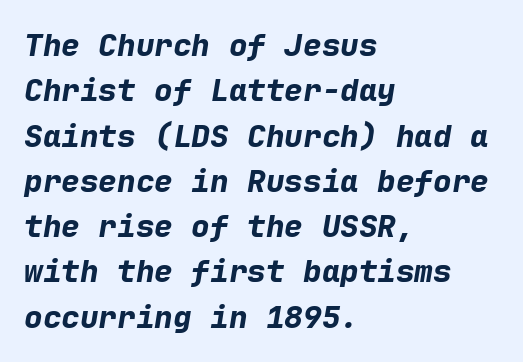
Q: Is the text bold? A: Yes.
Q: Is the text italic (slanted)? A: Yes, it leans right by about 9 degrees.
Q: Is the text underlined? A: No.
Q: How is the paragraph aligned? A: Left-aligned.
Q: Is the spacing between letters normal or unusually wide? A: Normal.
Q: Is the spacing between lines tight, normal or loose? A: Normal.
Q: Width (condensed, normal, or wide)? A: Normal.
Q: Stroke contrast? A: Low.
Q: x-height? A: Medium.
Q: Monospaced? A: Yes.
